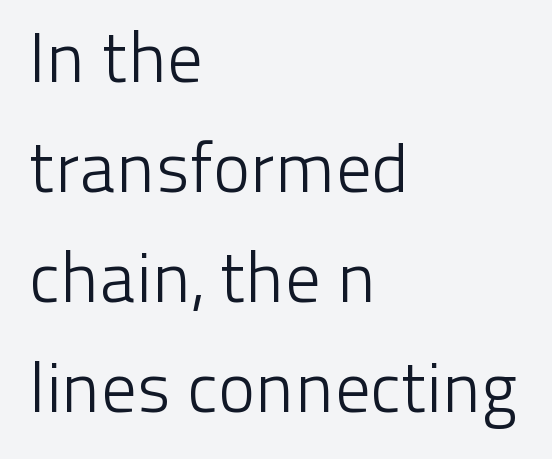
{"serif": "no", "italic": "no", "bold": "no", "weight": "light", "width": "normal", "stroke_contrast": "low", "x_height": "medium", "monospaced": "no", "underline": "no", "align": "left", "line_spacing": "normal", "line_spacing_ratio": 1.57, "letter_spacing": "normal", "letter_spacing_em": 0.0, "glyph_px": 70}
